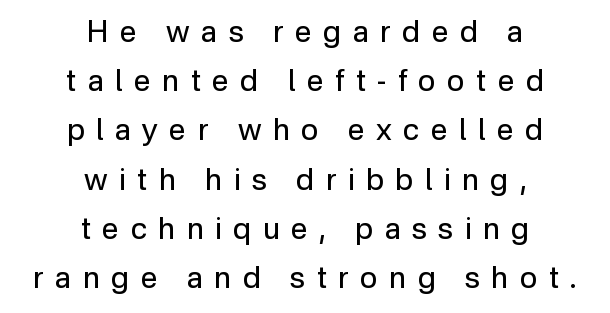
The image shows 30 px regular-weight sans-serif type, upright; set centered, normal line spacing (1.64x), unusually wide letter spacing (+0.38 em), not underlined; low stroke contrast and a medium x-height.
